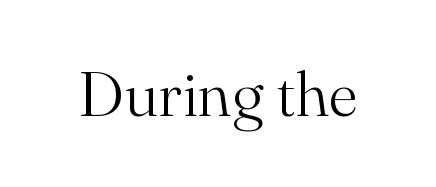
Spacing verdict: proportional, widths tailored to each character. The strip under each line holds only bare page. Is this a heavy cut? Hardly; it is regular or lighter. This sample uses plain, unmodified letter spacing.
